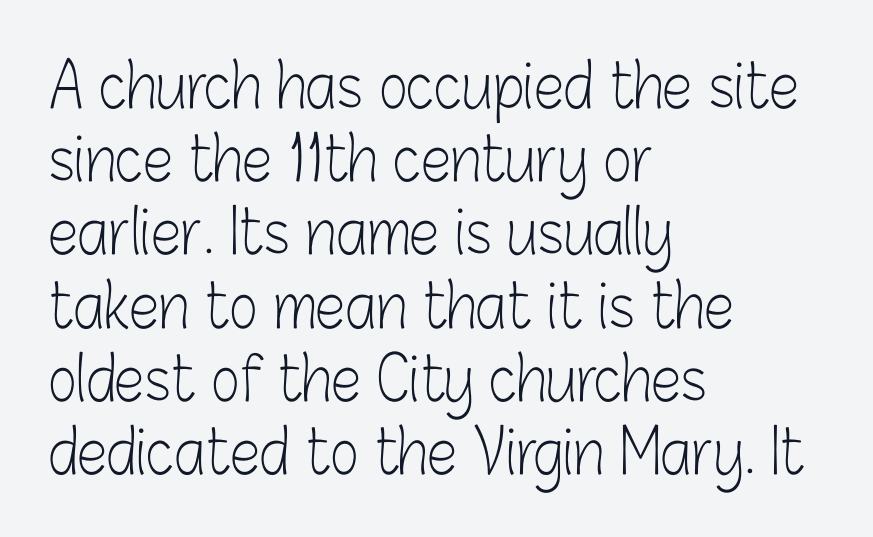
Q: Is the text bold? A: No.
Q: Is the text italic (slanted)? A: No, it is upright.
Q: Is the typeface a serif or a sans-serif typeface? A: Sans-serif.
Q: Is the text underlined? A: No.
Q: How is the paragraph aligned? A: Left-aligned.
Q: Is the spacing between letters normal or unusually wide? A: Normal.
Q: Width (condensed, normal, or wide)? A: Condensed.
Q: Stroke contrast? A: Low.
Q: x-height? A: Medium.
Q: Monospaced? A: No.
